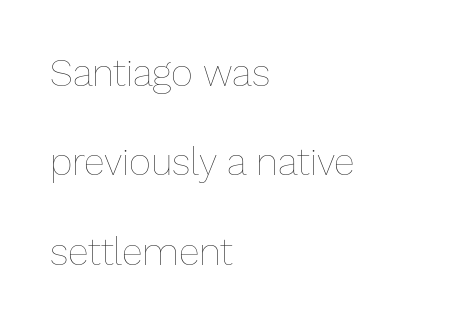
The image shows 38 px thin type, upright; set left-aligned, loose line spacing (2.35x), normal letter spacing, not underlined; low stroke contrast and a medium x-height.
